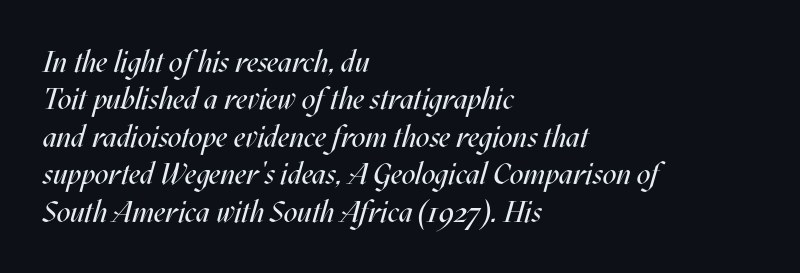
The face looks like a standard text weight, possibly lighter. The paragraph shown leans on its left margin. Students, note that the glyphs here touch the page at normal intervals. The rendering uses a moderate line-height, typical for paragraphs. Think of a printed novel: that variable character pitch is what you see here.
